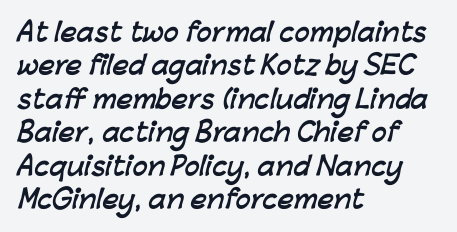
{"bold": "yes", "underline": "no", "align": "left", "line_spacing": "normal", "line_spacing_ratio": 1.34, "letter_spacing": "normal", "letter_spacing_em": 0.0, "glyph_px": 25}
